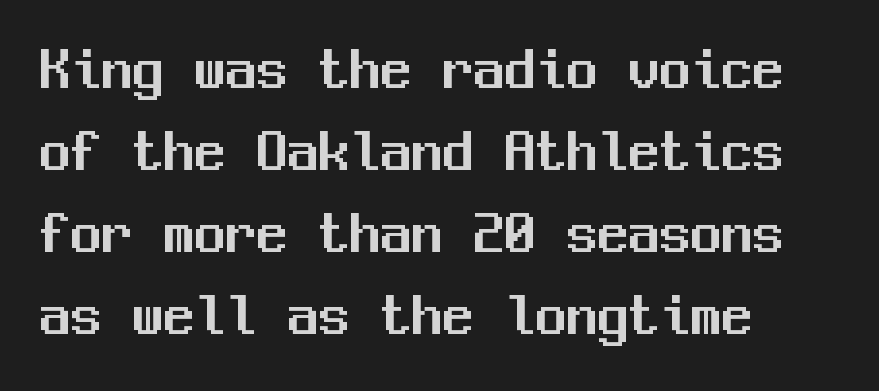
Q: Is the text italic (slanted)? A: No, it is upright.
Q: Is the typeface a serif or a sans-serif typeface? A: Sans-serif.
Q: Is the text underlined? A: No.
Q: How is the paragraph aligned? A: Left-aligned.
Q: Is the spacing between letters normal or unusually wide? A: Normal.
Q: Is the spacing between lines tight, normal or loose? A: Normal.
Q: Width (condensed, normal, or wide)? A: Normal.
Q: Stroke contrast? A: Medium.
Q: x-height? A: Medium.
Q: Monospaced? A: Yes.
